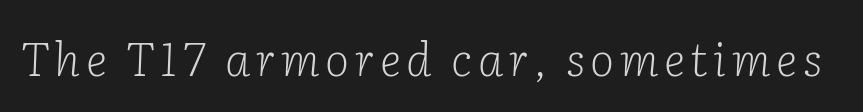
The image shows 46 px light serif type, italic (leaning right); set not underlined; low stroke contrast and a medium x-height.
